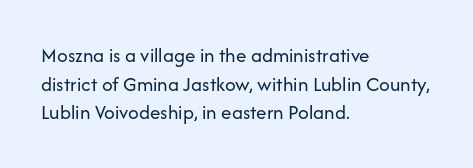
Line beginnings align vertically; line endings do not. Whoever set this chose a conventional vertical rhythm. Stroke mass is kept to a normal reading level or below. Nobody touched the tracking dial on this one.
